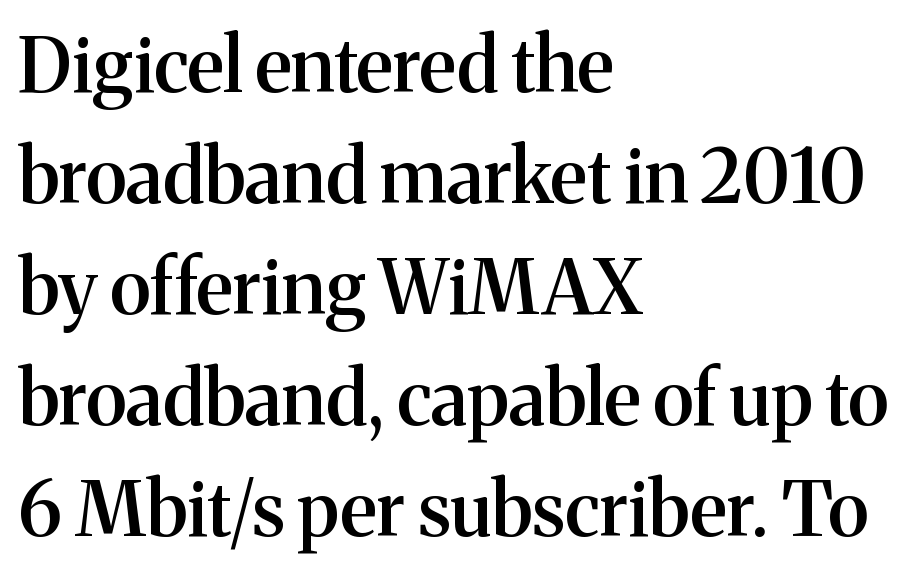
The sample has been set in demibold, a notch under bold. Rendered with straight, roman letterforms. The paragraph shown leans on its left margin. This is serif lettering, the kind often seen in printed books. Check under the words: just untouched page. This sample has the flowing, uneven cadence of proportional lettering.
